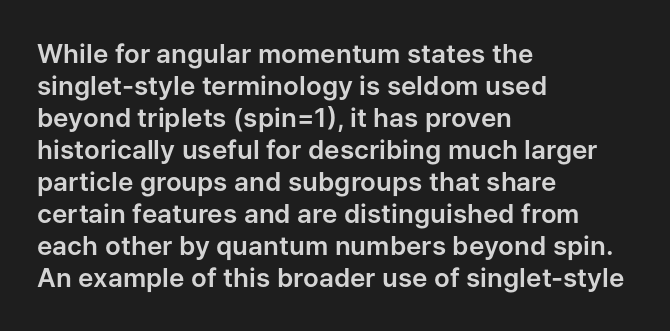
The image shows 26 px text type, upright; set left-aligned, line spacing 1.23x, normal letter spacing, not underlined.
